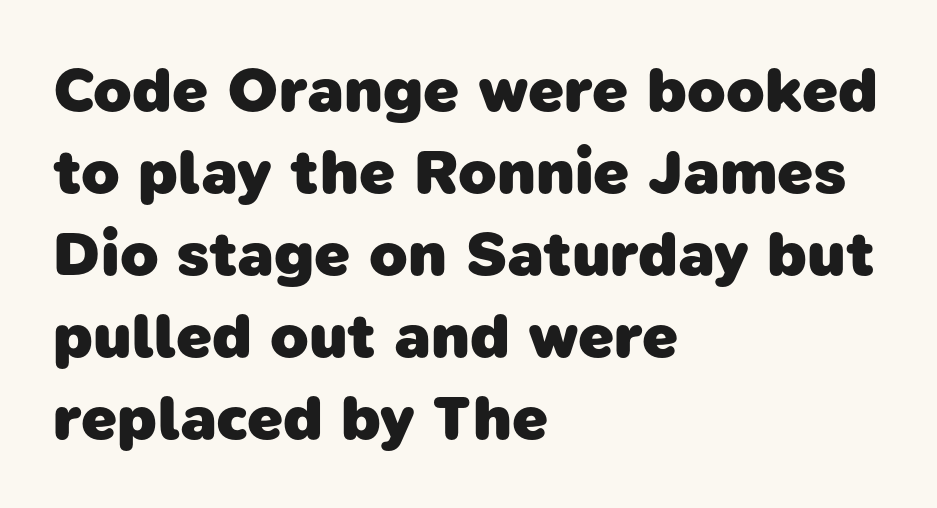
The image shows 63 px heavy sans-serif type; set left-aligned, normal line spacing (1.3x), normal letter spacing, not underlined; low stroke contrast and a medium x-height.
